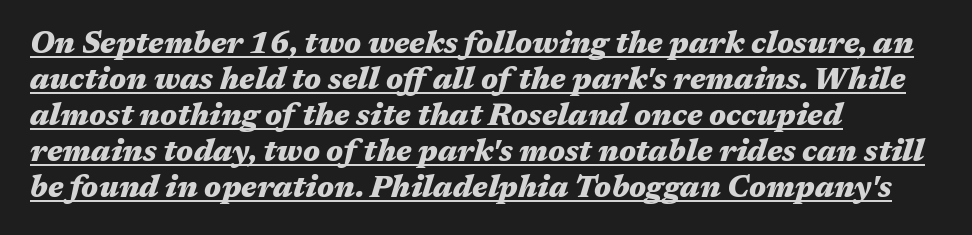
{"italic": "yes", "lean": "right", "slant_degrees": 17, "bold": "yes", "weight": "heavy", "width": "wide", "stroke_contrast": "medium", "x_height": "medium", "monospaced": "no", "underline": "yes", "align": "left", "line_spacing_ratio": 1.2, "letter_spacing": "normal", "letter_spacing_em": 0.0, "glyph_px": 30}
